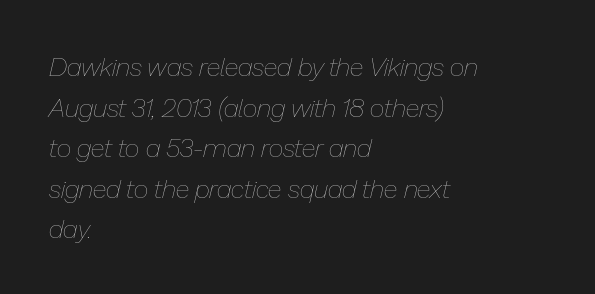
{"italic": "yes", "lean": "right", "slant_degrees": 13, "bold": "no", "underline": "no", "align": "left", "line_spacing": "normal", "line_spacing_ratio": 1.56, "letter_spacing": "normal", "letter_spacing_em": 0.0, "glyph_px": 26}
